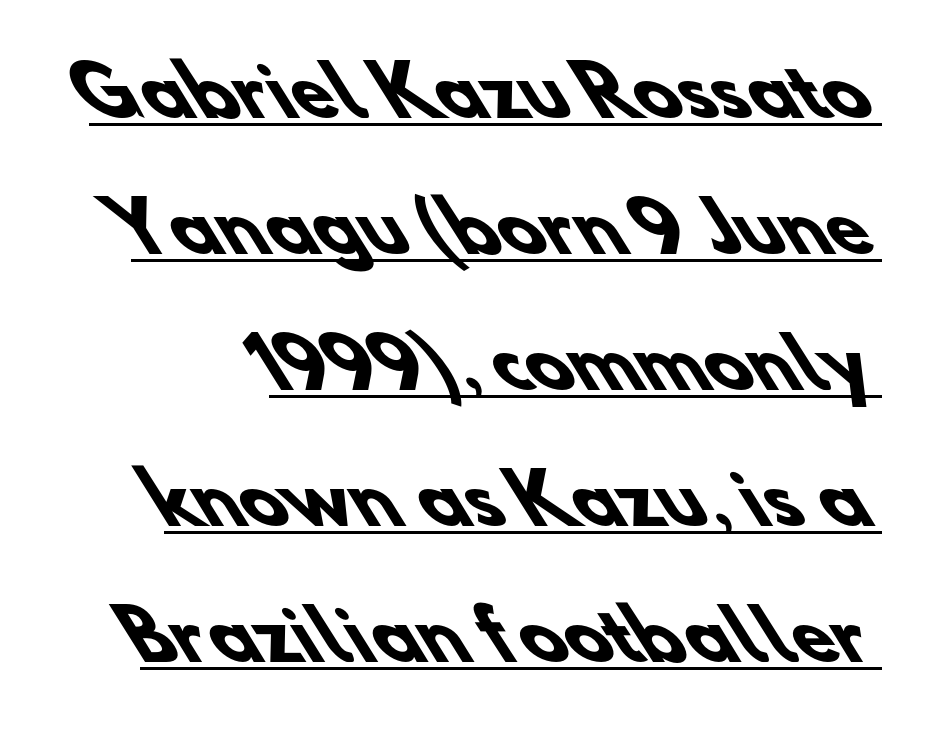
Q: Is the text bold? A: Yes.
Q: Is the typeface a serif or a sans-serif typeface? A: Sans-serif.
Q: Is the text underlined? A: Yes.
Q: Is the spacing between letters normal or unusually wide? A: Normal.
Q: Is the spacing between lines tight, normal or loose? A: Loose.
Q: Width (condensed, normal, or wide)? A: Normal.
Q: Stroke contrast? A: Low.
Q: x-height? A: Small.
Q: Monospaced? A: No.
